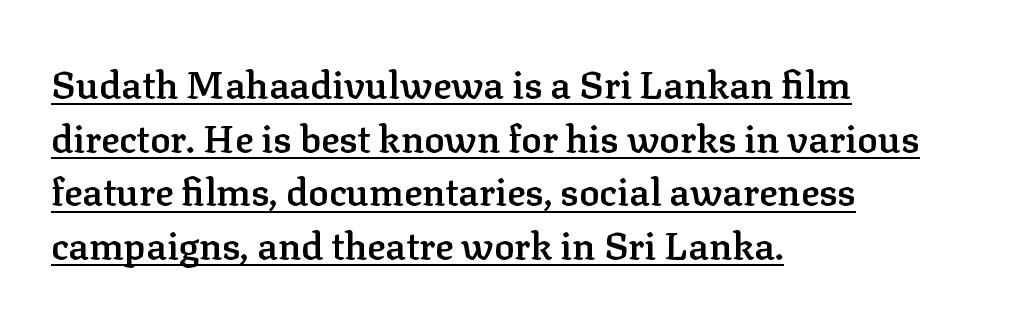
Q: Is the text bold? A: Semi-bold.
Q: Is the text italic (slanted)? A: No, it is upright.
Q: Is the typeface a serif or a sans-serif typeface? A: Serif.
Q: Is the text underlined? A: Yes.
Q: How is the paragraph aligned? A: Left-aligned.
Q: Is the spacing between letters normal or unusually wide? A: Normal.
Q: Is the spacing between lines tight, normal or loose? A: Normal.
Q: Width (condensed, normal, or wide)? A: Normal.
Q: Stroke contrast? A: Low.
Q: x-height? A: Medium.
Q: Monospaced? A: No.
